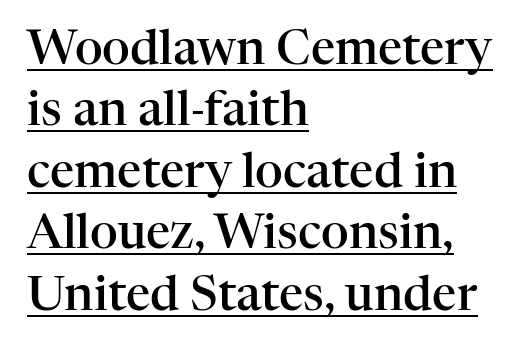
The image shows 48 px semibold serif type, upright; set left-aligned, normal line spacing (1.28x), normal letter spacing, underlined; high stroke contrast and a medium x-height.
